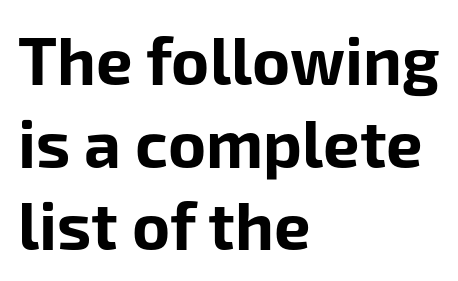
Characters remain perfectly vertical along every line. Examine the stroke ends and you'll find no serifs. Alignment: flush left. The face used here has the dense, thick strokes of a bold.
